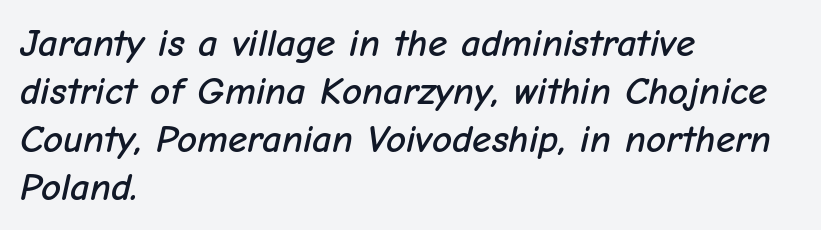
Does the lettering tilt? It does — this is italic. The text block is weighted toward the left margin, trailing off unevenly rightward. A typesetter would call this zero additional tracking. The face used here is proportionally spaced, like ordinary book or web type. Has an underline been added? It has not.
